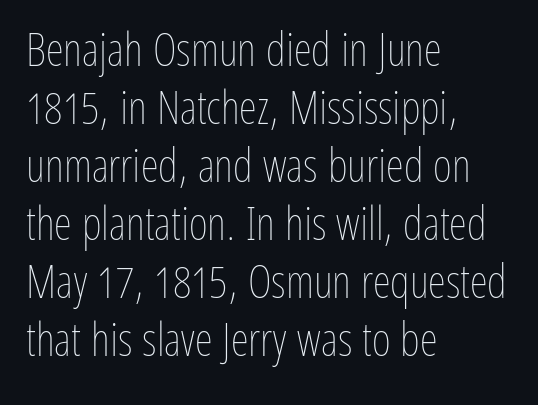
You can tell it's not italic because the verticals are truly vertical. No extra tracking has been applied to these lines. Proportional: the letters do not fall into vertical columns. A classic flush-left, rag-right setting is used for this passage.
